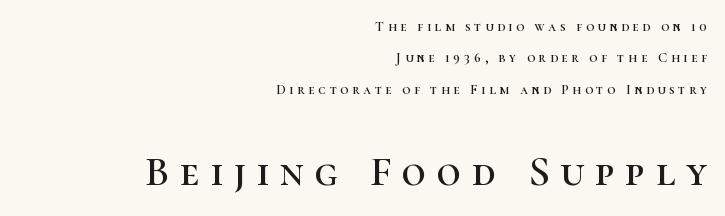
The image shows 42 px serif type, upright; set right-aligned, loose line spacing (2.24x), unusually wide letter spacing (+0.26 em), not underlined; the second (bottom) block is 3.0x larger; high stroke contrast and a medium x-height.
